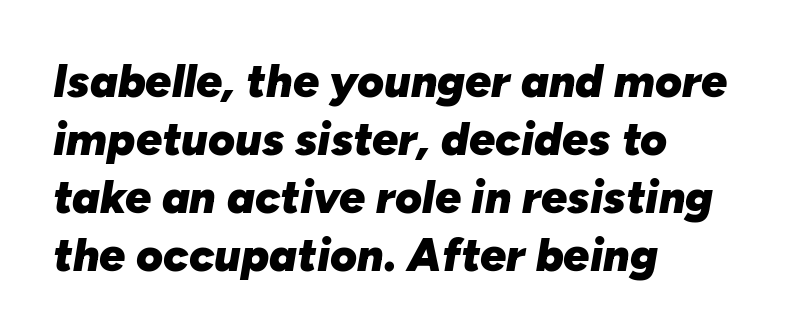
Pretty heavy lettering here — definitely bold. Between one letter and the next there's only the usual sliver of space. Varying glyph widths throughout — classic text-font behaviour. Rendered with sloped, italic letterforms. What's the leading like? Ordinary, nothing unusual.
